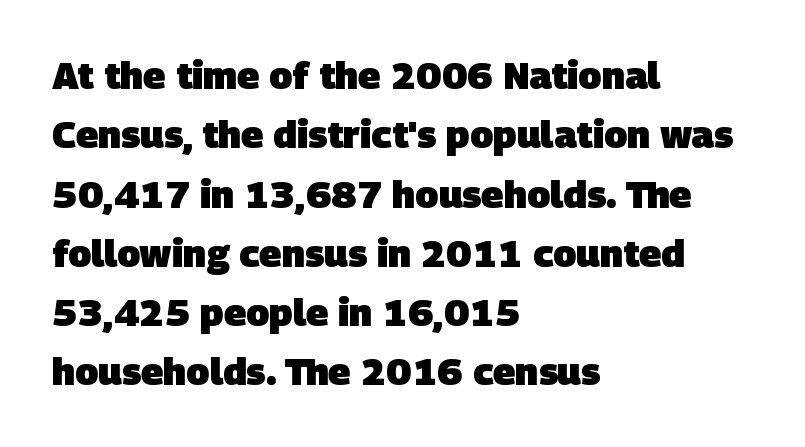
Q: Is the text bold? A: Yes.
Q: Is the typeface a serif or a sans-serif typeface? A: Sans-serif.
Q: Is the text underlined? A: No.
Q: How is the paragraph aligned? A: Left-aligned.
Q: Is the spacing between letters normal or unusually wide? A: Normal.
Q: Is the spacing between lines tight, normal or loose? A: Normal.
Q: Width (condensed, normal, or wide)? A: Normal.
Q: Stroke contrast? A: Low.
Q: x-height? A: Large.
Q: Monospaced? A: No.
